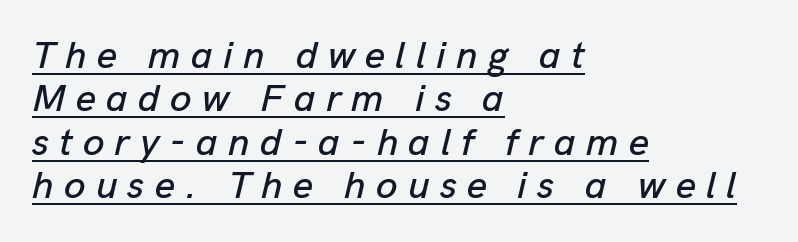
{"italic": "yes", "lean": "right", "slant_degrees": 13, "width": "normal", "stroke_contrast": "low", "x_height": "medium", "monospaced": "no", "underline": "yes", "align": "left", "line_spacing": "tight", "line_spacing_ratio": 1.11, "letter_spacing": "wide", "letter_spacing_em": 0.26, "glyph_px": 39}
